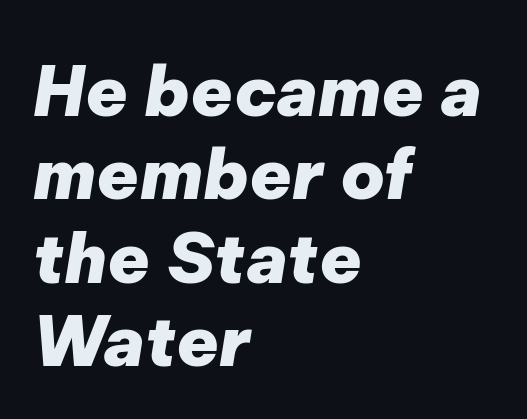
The image shows 69 px heavy type, italic (leaning right); set left-aligned, line spacing 1.21x, normal letter spacing, not underlined; low stroke contrast and a medium x-height.
